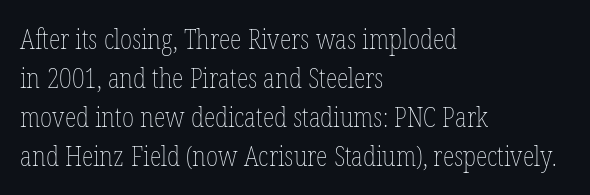
Default kerning and tracking; the words read as compact shapes. No heavy texture on the line: the type isn't bold. A roman cut, with each character standing at attention. Notice how the passage keeps a crisp vertical edge on the left only. Bare-footed words on every line.
